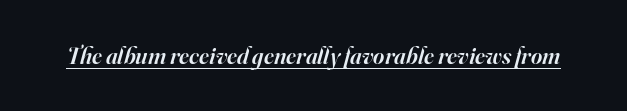
Q: Is the text bold? A: Semi-bold.
Q: Is the text italic (slanted)? A: Yes, it leans right by about 16 degrees.
Q: Is the text underlined? A: Yes.
Q: Is the spacing between letters normal or unusually wide? A: Normal.
